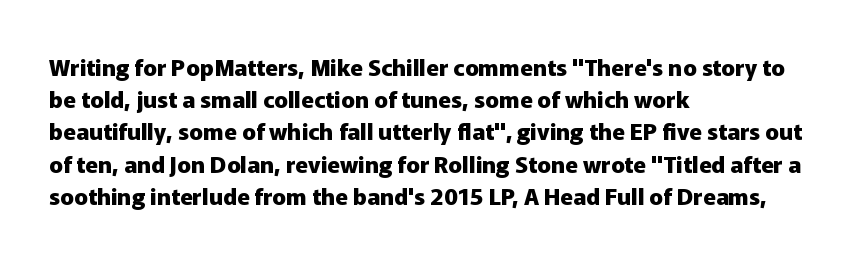
The image shows 23 px bold type, upright; set left-aligned, normal line spacing (1.4x), normal letter spacing, not underlined.
